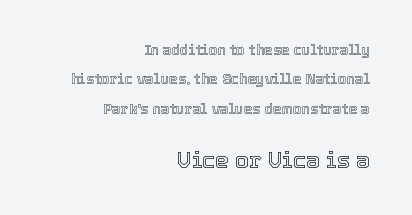
Q: Is the text italic (slanted)? A: No, it is upright.
Q: Is the text underlined? A: No.
Q: How is the paragraph aligned? A: Right-aligned.
Q: Is the spacing between letters normal or unusually wide? A: Normal.
Q: Is the spacing between lines tight, normal or loose? A: Loose.
Q: Which block of text is set in a larger size, the first (top) or the second (bottom)? A: The second (bottom) one.
